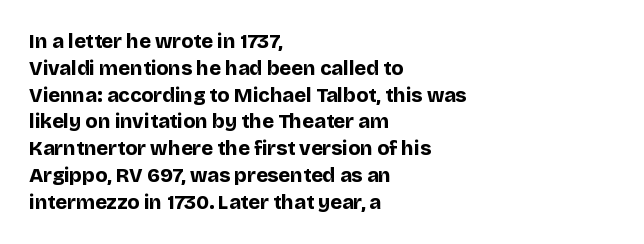
It's the straight-up-and-down kind of type. The letters sit at their default tracking, neither squeezed nor spread. Line starts are locked; line ends wander. This is heavy type, rendered in bold. Baseline-to-baseline distance is the conventional proportion of letter height.
